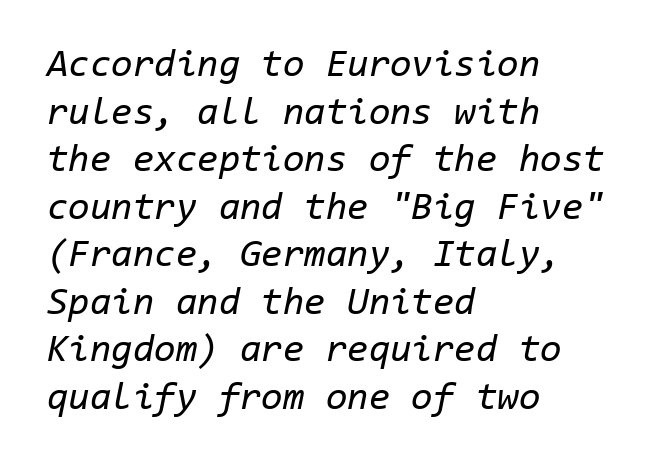
The image shows 39 px regular-weight type, italic (leaning right), monospaced; set left-aligned, line spacing 1.22x, normal letter spacing, not underlined; low stroke contrast and a medium x-height.
